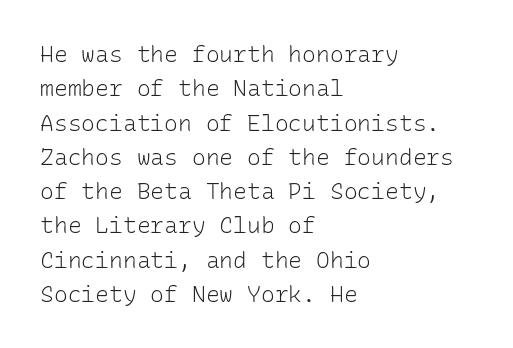
The image shows 23 px text type, upright; set left-aligned, normal line spacing (1.49x), normal letter spacing, not underlined.
